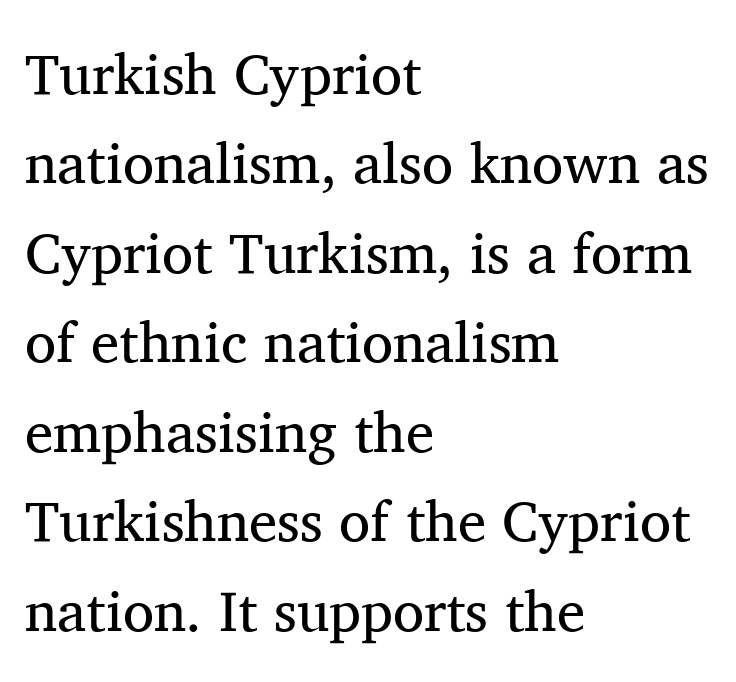
Q: Is the text bold? A: No.
Q: Is the text italic (slanted)? A: No, it is upright.
Q: Is the typeface a serif or a sans-serif typeface? A: Serif.
Q: Is the text underlined? A: No.
Q: How is the paragraph aligned? A: Left-aligned.
Q: Is the spacing between letters normal or unusually wide? A: Normal.
Q: Is the spacing between lines tight, normal or loose? A: Normal.
Q: Width (condensed, normal, or wide)? A: Normal.
Q: Stroke contrast? A: Medium.
Q: x-height? A: Medium.
Q: Monospaced? A: No.
